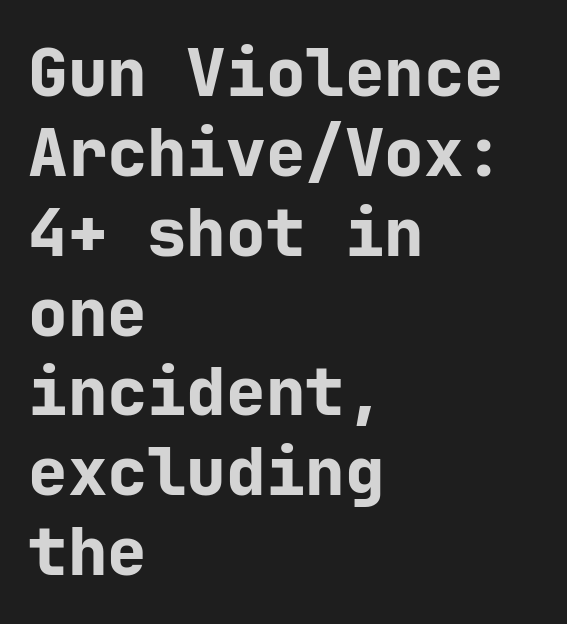
The image shows 66 px bold sans-serif type, upright; set left-aligned, line spacing 1.21x, normal letter spacing, not underlined; low stroke contrast and a medium x-height.
